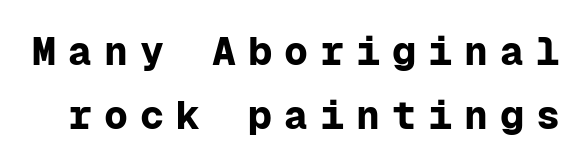
The image shows 40 px bold sans-serif type, upright, monospaced; set normal line spacing (1.6x), unusually wide letter spacing (+0.3 em), not underlined; low stroke contrast and a medium x-height.
